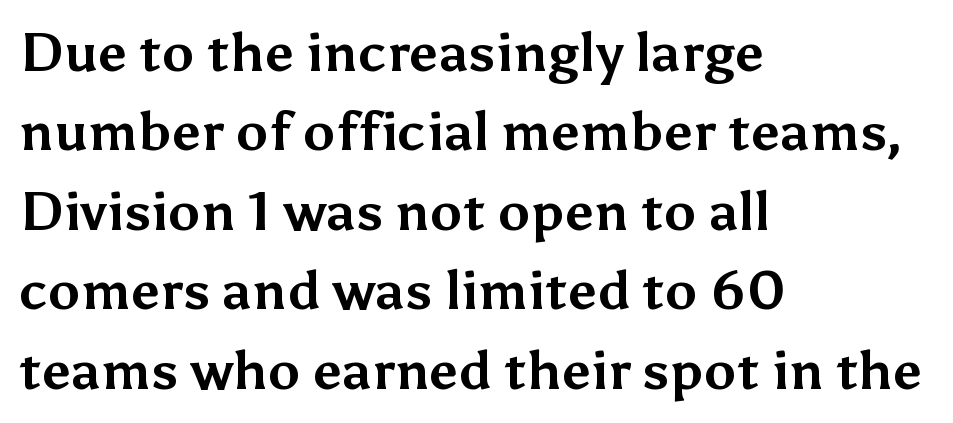
These lines carry a lot of weight — the face is fully bold. Horizontal alignment here is leftward, the default for most running prose. Grotesque or geometric, the face here clearly has no serifs. Vertical strokes here are truly vertical. Check under the words: just untouched page. Looks like regular typesetting: each glyph gets only the width it needs.
